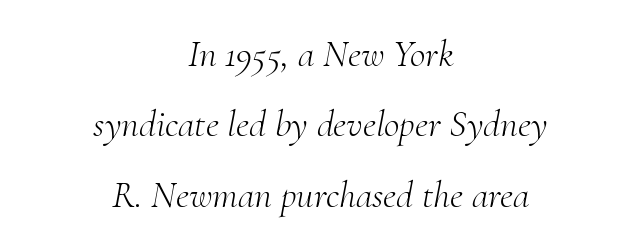
Q: Is the text bold? A: No.
Q: Is the text italic (slanted)? A: Yes, it leans right by about 10 degrees.
Q: Is the typeface a serif or a sans-serif typeface? A: Serif.
Q: Is the text underlined? A: No.
Q: How is the paragraph aligned? A: Centered.
Q: Is the spacing between letters normal or unusually wide? A: Normal.
Q: Width (condensed, normal, or wide)? A: Normal.
Q: Stroke contrast? A: Medium.
Q: x-height? A: Small.
Q: Monospaced? A: No.
